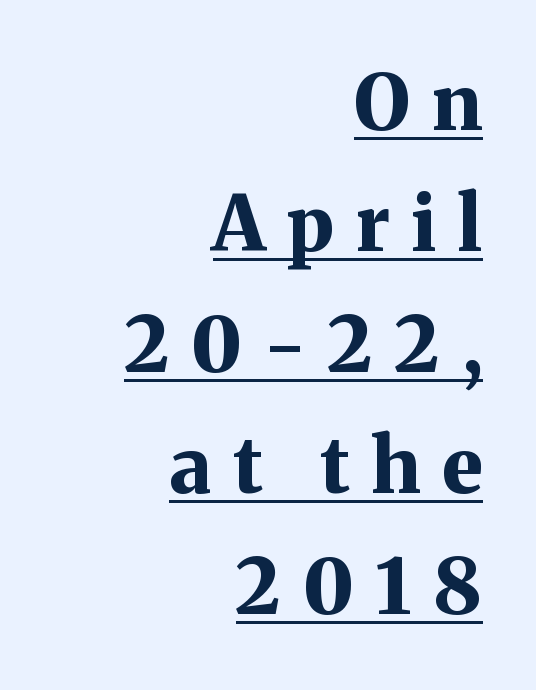
Reading down the column, the eye jumps a familiar distance to each next line. The lines in this sample share a right terminus and differ only in where they begin. What weight is shown? A full bold with thick strokes. The lettering holds an erect, upright posture throughout. A typesetter would call this proportional, since set widths differ per character. The type is letterspaced generously, with wide tracking.
